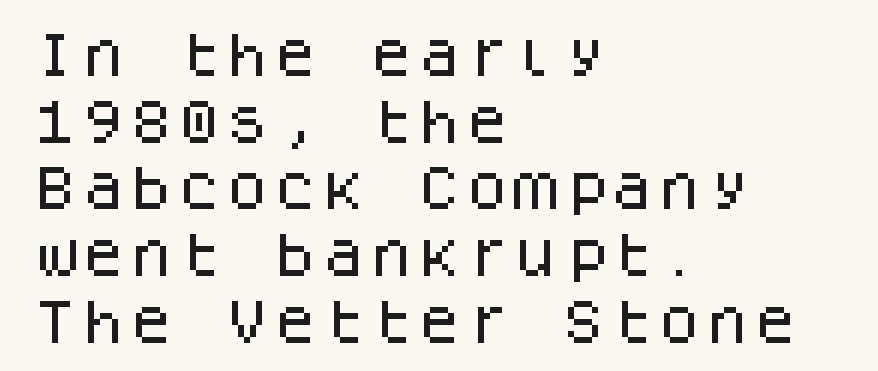
Decoration check: the copy has no underline. The letterforms sit shoulder to shoulder at normal distance. Leftover space on each line is placed entirely after the last word. The rendering uses typewriter-style spacing with identical character cells. Normally led — the rows are evenly, conventionally spaced.
